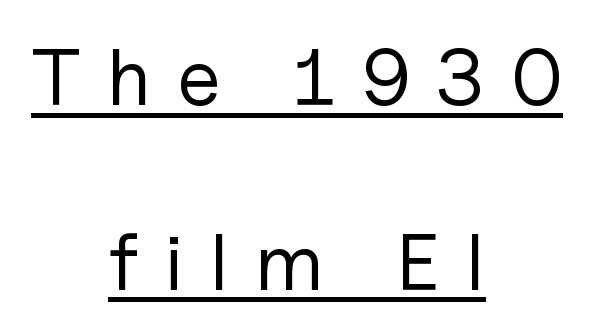
The image shows 80 px regular-weight sans-serif type, upright; set centered, loose line spacing (2.31x), unusually wide letter spacing (+0.33 em), underlined; low stroke contrast and a medium x-height.
